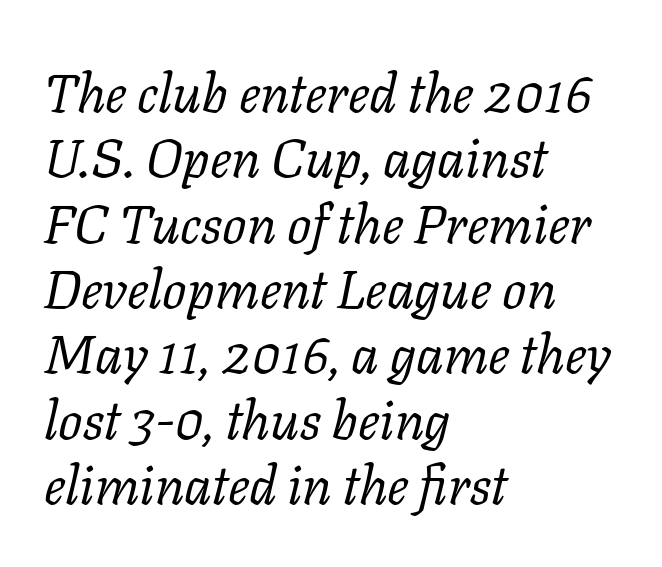
{"serif": "yes", "italic": "yes", "lean": "right", "slant_degrees": 11, "bold": "no", "weight": "regular", "width": "normal", "stroke_contrast": "low", "x_height": "medium", "monospaced": "no", "underline": "no", "align": "left", "line_spacing_ratio": 1.21, "letter_spacing": "normal", "letter_spacing_em": 0.0, "glyph_px": 54}
